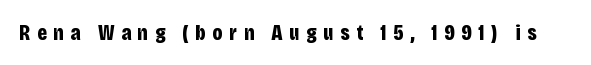
The image shows 22 px bold type, upright; set unusually wide letter spacing (+0.3 em), not underlined.
